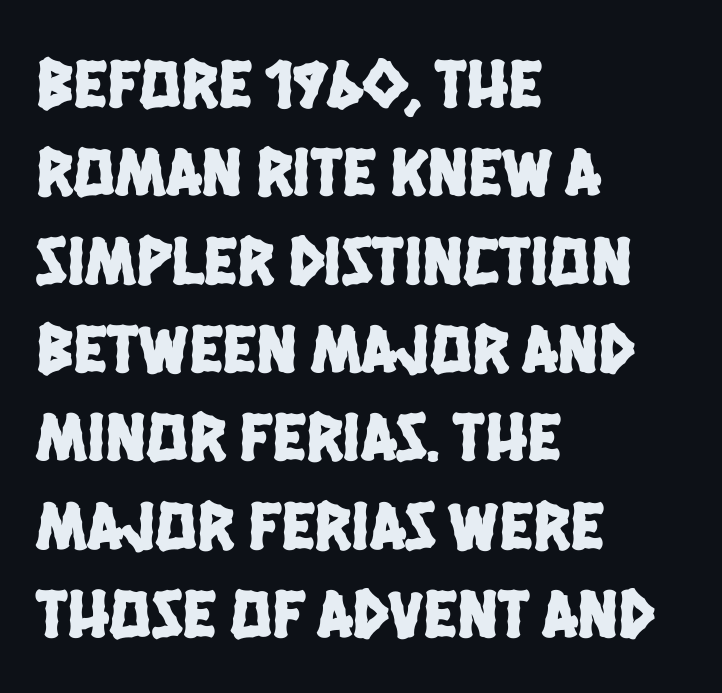
A classic flush-left, rag-right setting is used for this passage. Does the leading feel generous? No, just average. The strip under each line holds only bare page. Nope, no serifs anywhere on these letters. In terms of letterspacing, this is plain default setting.
